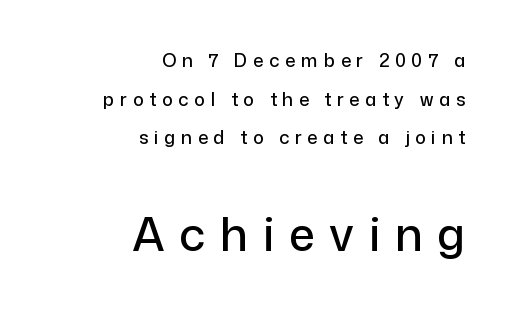
The lines are quadded right. Short note: letters widely spaced. A student would notice the bottom passage is typeset larger than what precedes it. These lines are composed in type without serifs. This is roman type, the default non-slanted kind.
